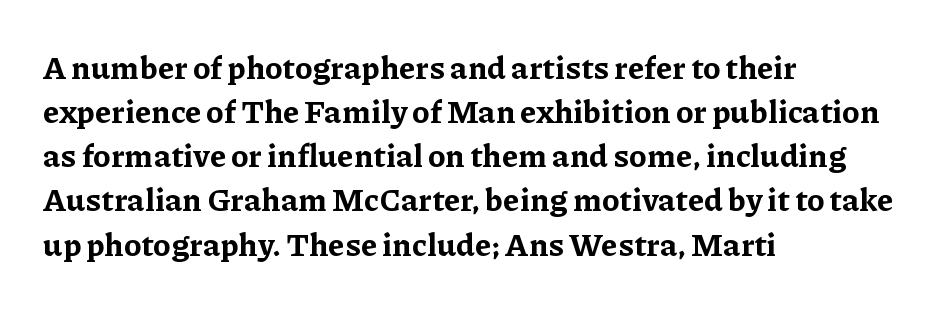
The image shows 32 px bold serif type, upright; set left-aligned, normal line spacing (1.38x), normal letter spacing, not underlined; low stroke contrast and a medium x-height.
